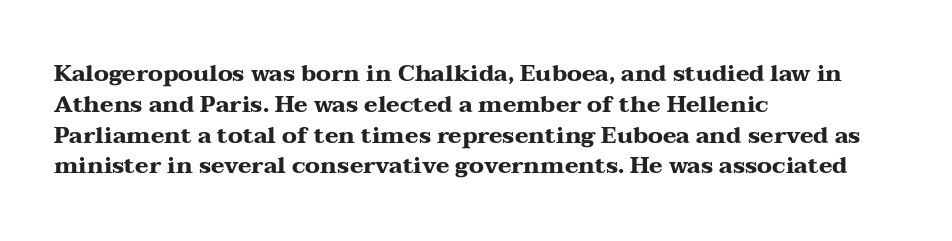
It's the straight-up-and-down kind of type. Descender tails drop into unmarked territory. Weight check: bold — yes, fully. Line beginnings align vertically; line endings do not.
